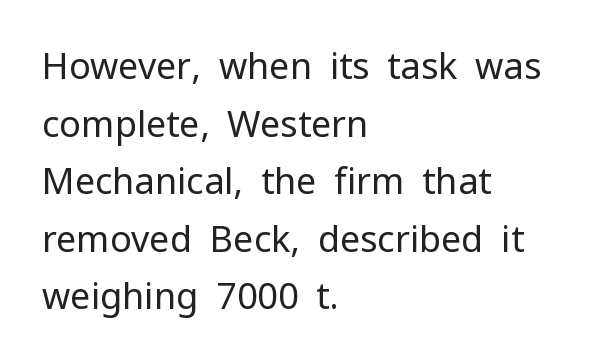
The letters stand straight up with perfectly vertical stems. This rendering features lettering with no underline. Successive baselines arrive at the customary interval. Counters stay open thanks to moderate or lighter strokes. Standard letterfit; no display-style spreading of the glyphs.
